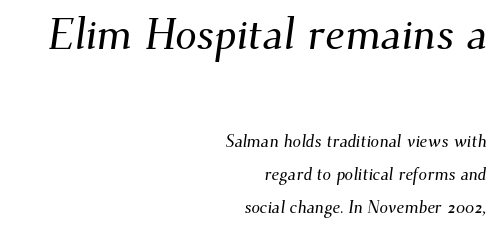
Q: Is the typeface a serif or a sans-serif typeface? A: Serif.
Q: Is the text underlined? A: No.
Q: How is the paragraph aligned? A: Right-aligned.
Q: Is the spacing between letters normal or unusually wide? A: Normal.
Q: Is the spacing between lines tight, normal or loose? A: Loose.
Q: Which block of text is set in a larger size, the first (top) or the second (bottom)? A: The first (top) one.
Q: Width (condensed, normal, or wide)? A: Normal.
Q: Stroke contrast? A: Medium.
Q: x-height? A: Small.
Q: Monospaced? A: No.
